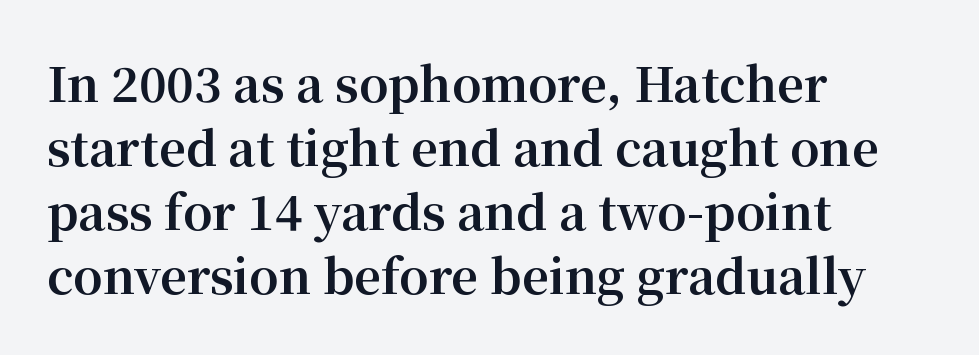
{"serif": "yes", "italic": "no", "bold": "yes", "weight": "bold", "width": "normal", "stroke_contrast": "medium", "x_height": "medium", "monospaced": "no", "underline": "no", "align": "left", "line_spacing": "normal", "line_spacing_ratio": 1.36, "letter_spacing": "normal", "letter_spacing_em": 0.0, "glyph_px": 47}
